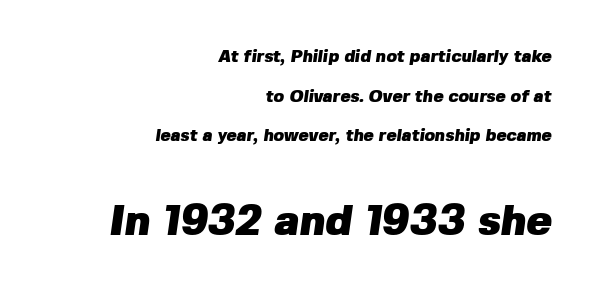
{"serif": "no", "bold": "yes", "weight": "heavy", "width": "normal", "stroke_contrast": "low", "x_height": "medium", "monospaced": "no", "underline": "no", "align": "right", "line_spacing": "loose", "line_spacing_ratio": 2.33, "letter_spacing": "normal", "letter_spacing_em": 0.0, "larger_block": "second", "size_ratio": 2.53, "glyph_px": 43}
